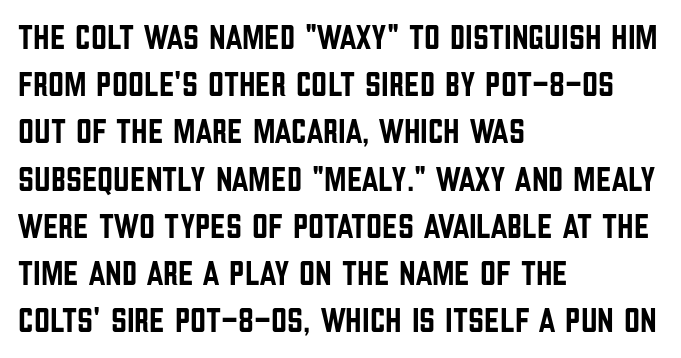
The rendering uses natural spacing where letterforms have individual widths. The line texture is even and compact thanks to regular tracking. This block has exactly the height ordinary leading produces. Notice how the stems are strictly vertical — no italics here.
